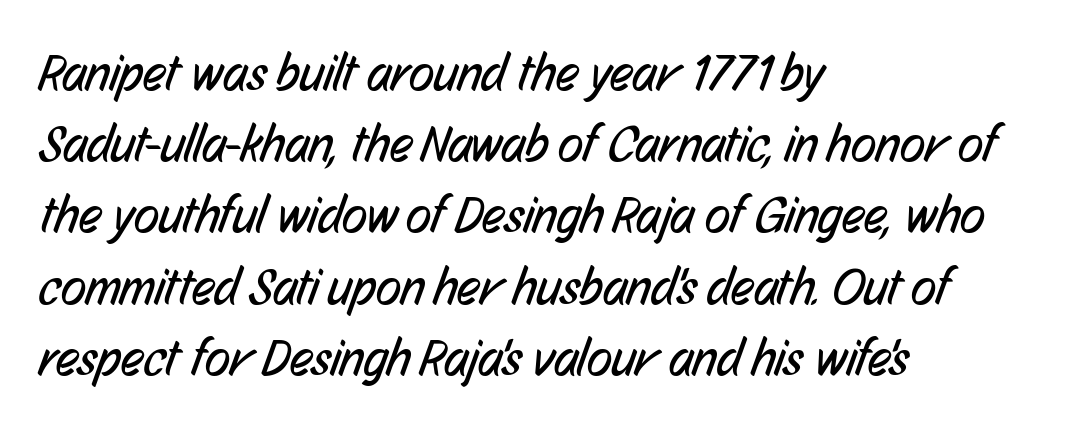
The image shows 52 px regular-weight, condensed sans-serif type; set left-aligned, normal line spacing (1.37x), normal letter spacing, not underlined; low stroke contrast and a medium x-height.
